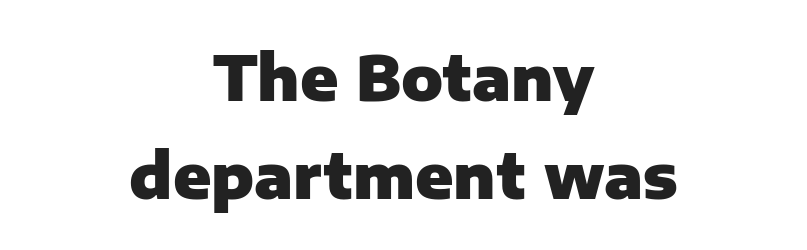
The image shows 62 px heavy sans-serif type, upright; set centered, normal line spacing (1.58x), normal letter spacing, not underlined; low stroke contrast and a medium x-height.
